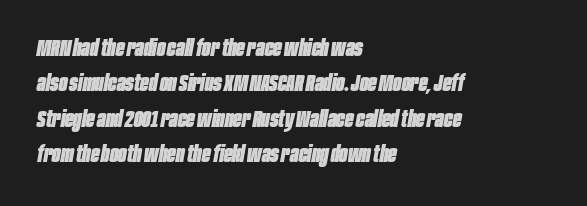
{"italic": "yes", "lean": "right", "slant_degrees": 10, "bold": "yes", "underline": "no", "align": "left", "line_spacing": "normal", "line_spacing_ratio": 1.54, "letter_spacing": "normal", "letter_spacing_em": 0.0, "glyph_px": 23}
